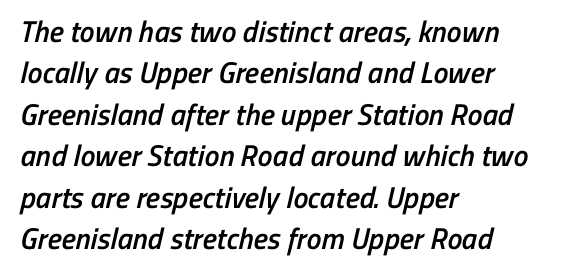
The image shows 30 px semibold, condensed sans-serif type; set left-aligned, normal line spacing (1.38x), normal letter spacing, not underlined; low stroke contrast and a medium x-height.
